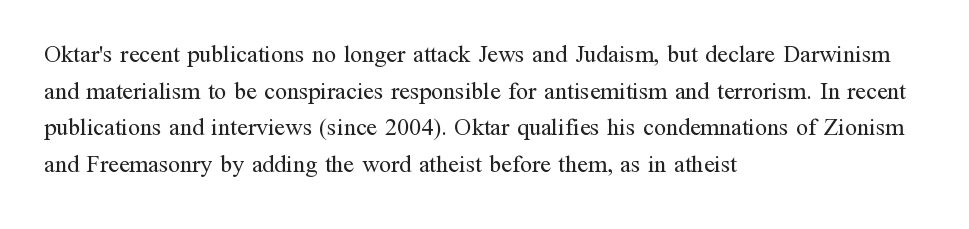
{"italic": "no", "bold": "no", "underline": "no", "align": "left", "line_spacing": "normal", "line_spacing_ratio": 1.53, "letter_spacing": "normal", "letter_spacing_em": 0.0, "glyph_px": 24}
